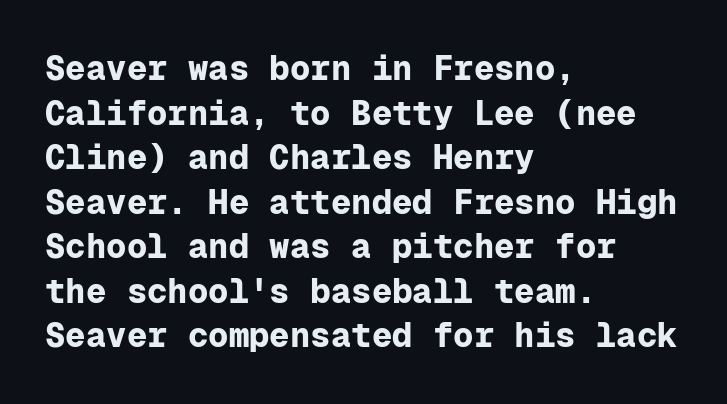
{"serif": "no", "italic": "no", "bold": "yes", "weight": "bold", "width": "normal", "stroke_contrast": "low", "x_height": "medium", "monospaced": "yes", "underline": "no", "align": "left", "line_spacing": "normal", "line_spacing_ratio": 1.31, "letter_spacing": "normal", "letter_spacing_em": 0.0, "glyph_px": 34}
